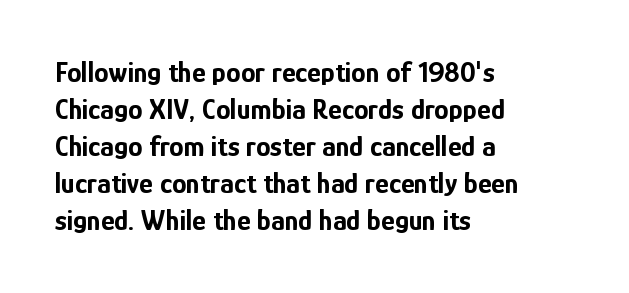
The gaps between neighbouring characters are ordinary and unremarkable. Students, observe: this is what conventionally led text looks like. The text block is weighted toward the left margin, trailing off unevenly rightward. Anything drawn beneath the words? Only blank space. Proportional: the letters do not fall into vertical columns.
